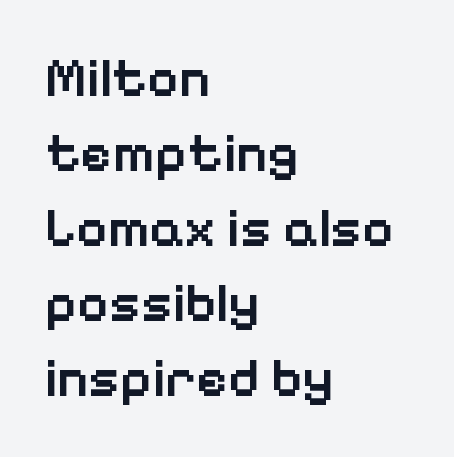
The image shows 54 px semibold sans-serif type, upright; set left-aligned, normal line spacing (1.39x), normal letter spacing, not underlined; low stroke contrast and a medium x-height.
